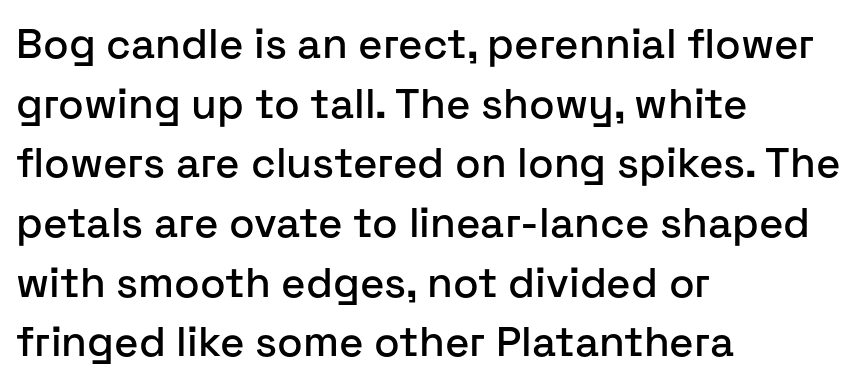
{"serif": "no", "italic": "no", "width": "normal", "stroke_contrast": "low", "x_height": "medium", "monospaced": "no", "underline": "no", "align": "left", "line_spacing": "normal", "line_spacing_ratio": 1.42, "letter_spacing": "normal", "letter_spacing_em": 0.0, "glyph_px": 42}
